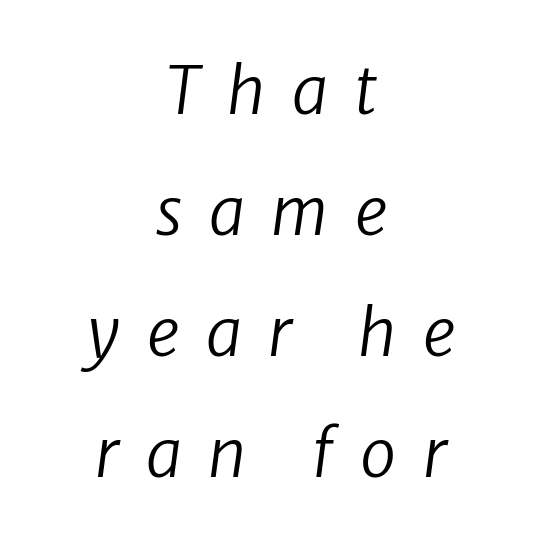
{"italic": "yes", "lean": "right", "slant_degrees": 8, "bold": "no", "weight": "regular", "width": "normal", "stroke_contrast": "low", "x_height": "medium", "monospaced": "no", "underline": "no", "align": "center", "line_spacing_ratio": 1.86, "letter_spacing": "wide", "letter_spacing_em": 0.41, "glyph_px": 65}
